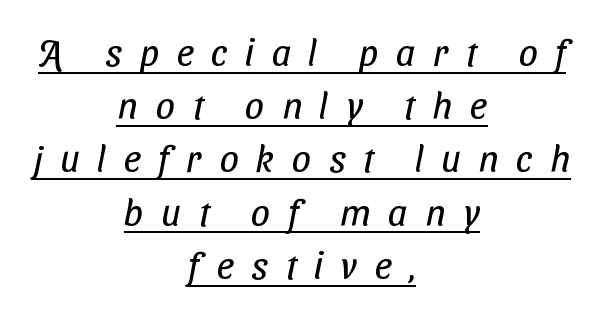
{"serif": "no", "bold": "no", "weight": "regular", "width": "condensed", "stroke_contrast": "low", "x_height": "medium", "monospaced": "no", "underline": "yes", "align": "center", "line_spacing": "normal", "line_spacing_ratio": 1.4, "letter_spacing": "wide", "letter_spacing_em": 0.46, "glyph_px": 38}
